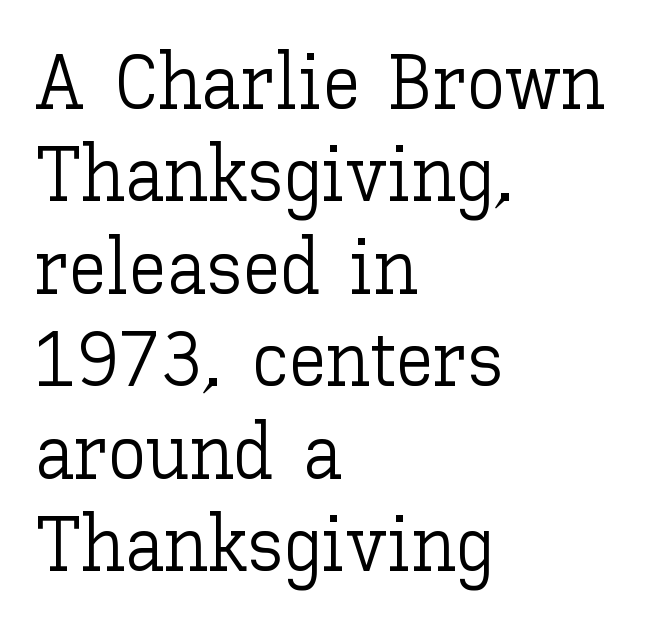
Q: Is the text bold? A: No.
Q: Is the text italic (slanted)? A: No, it is upright.
Q: Is the text underlined? A: No.
Q: How is the paragraph aligned? A: Left-aligned.
Q: Is the spacing between letters normal or unusually wide? A: Normal.
Q: Width (condensed, normal, or wide)? A: Normal.
Q: Stroke contrast? A: Low.
Q: x-height? A: Medium.
Q: Monospaced? A: No.
